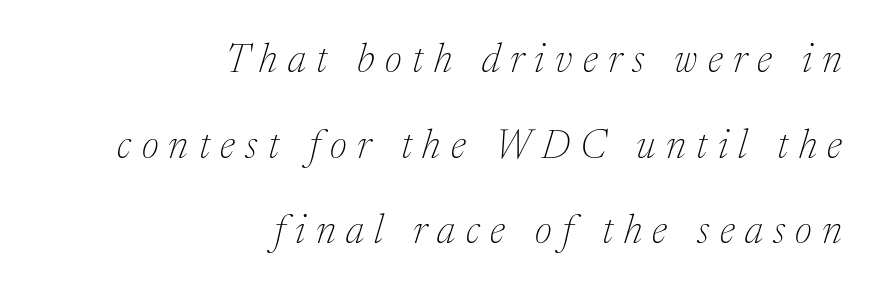
{"serif": "yes", "italic": "yes", "lean": "right", "slant_degrees": 17, "bold": "no", "weight": "thin", "width": "normal", "stroke_contrast": "medium", "x_height": "medium", "monospaced": "no", "underline": "no", "align": "right", "line_spacing": "loose", "line_spacing_ratio": 2.14, "letter_spacing": "wide", "letter_spacing_em": 0.26, "glyph_px": 40}
